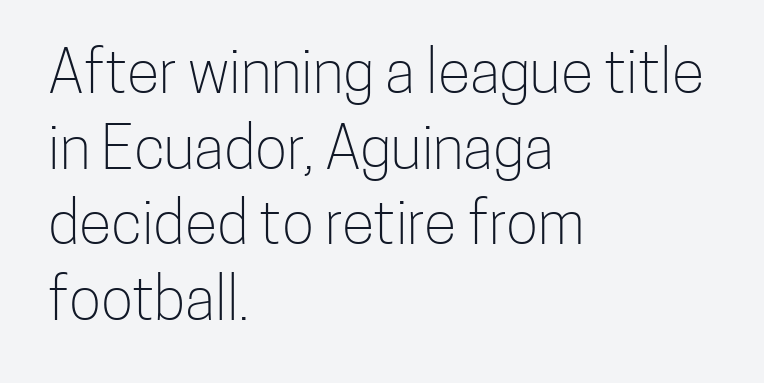
Q: Is the text bold? A: No.
Q: Is the text italic (slanted)? A: No, it is upright.
Q: Is the typeface a serif or a sans-serif typeface? A: Sans-serif.
Q: Is the text underlined? A: No.
Q: How is the paragraph aligned? A: Left-aligned.
Q: Is the spacing between letters normal or unusually wide? A: Normal.
Q: Is the spacing between lines tight, normal or loose? A: Normal.
Q: Width (condensed, normal, or wide)? A: Condensed.
Q: Stroke contrast? A: Low.
Q: x-height? A: Medium.
Q: Monospaced? A: No.
